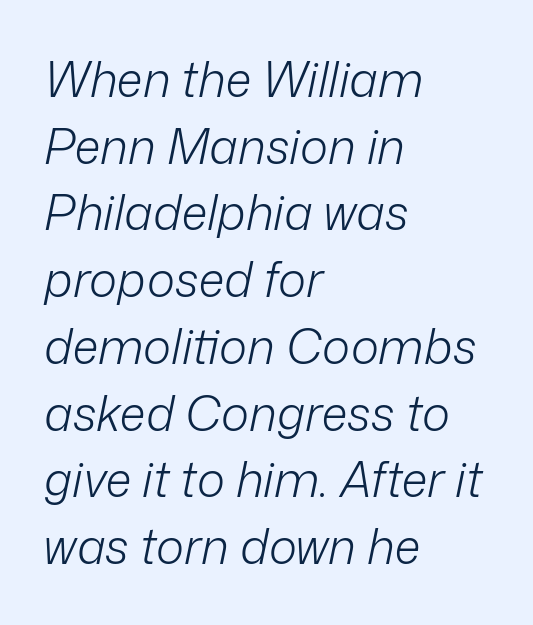
The image shows 48 px light type, italic (leaning right); set left-aligned, normal line spacing (1.39x), normal letter spacing, not underlined; low stroke contrast and a medium x-height.
